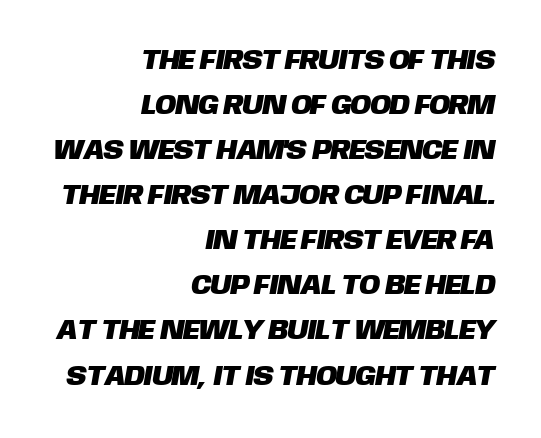
{"serif": "no", "width": "normal", "stroke_contrast": "low", "x_height": "large", "monospaced": "no", "underline": "no", "align": "right", "line_spacing": "normal", "line_spacing_ratio": 1.61, "letter_spacing": "normal", "letter_spacing_em": 0.0, "glyph_px": 28}
